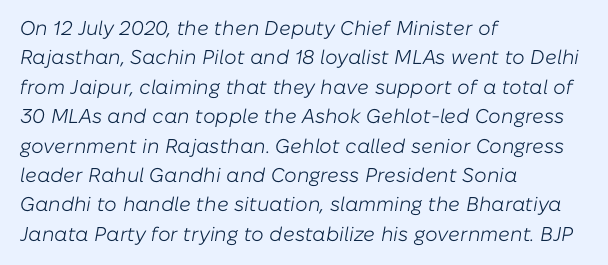
The image shows 20 px text type, italic (leaning right); set left-aligned, normal line spacing (1.47x), normal letter spacing, not underlined.
